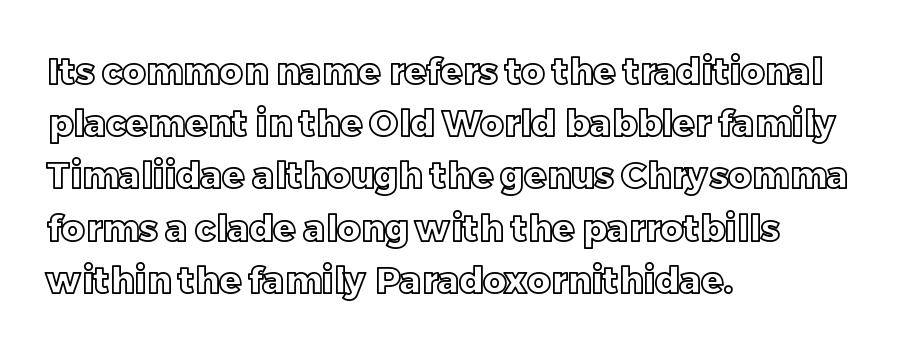
The image shows 36 px text type, upright; set left-aligned, normal line spacing (1.45x), normal letter spacing, not underlined; a large x-height.
